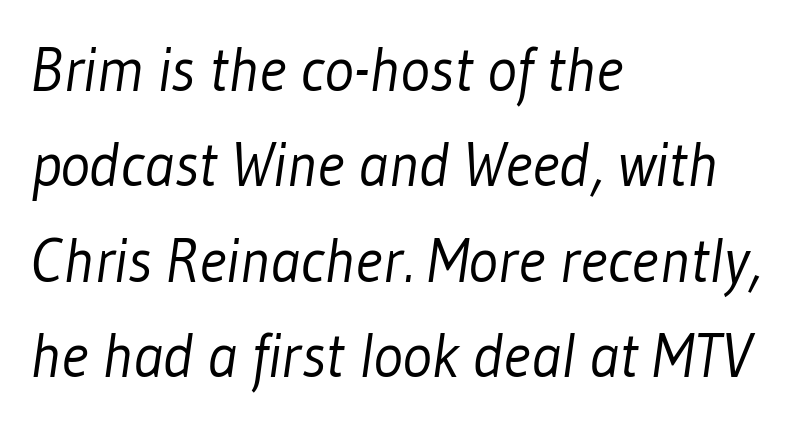
The image shows 62 px light, condensed sans-serif type; set left-aligned, normal line spacing (1.54x), normal letter spacing, not underlined; low stroke contrast and a medium x-height.
